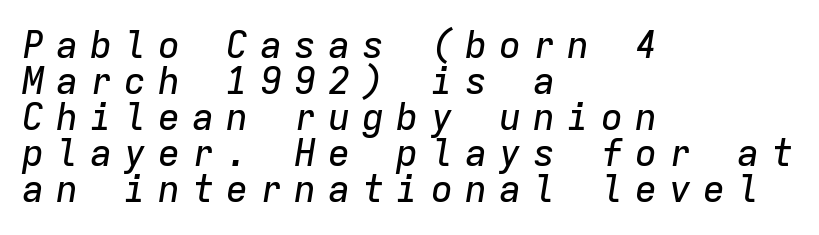
The face used here is monospaced, like something from a code editor. Only glyphs here, with clear space below each row. Quick note: italic. Honestly, the letter spacing is so wide it's the main thing you notice. How would I describe the line gaps? Narrow and economical.
